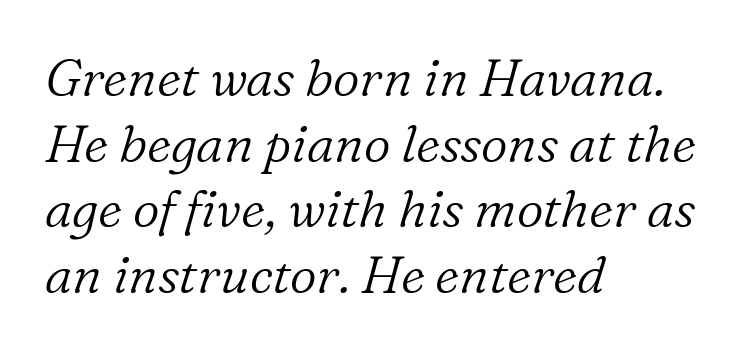
The image shows 52 px light serif type, italic (leaning right); set left-aligned, normal line spacing (1.26x), normal letter spacing, not underlined; low stroke contrast and a medium x-height.
